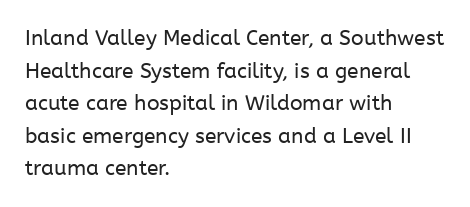
The image shows 21 px text type, upright; set left-aligned, normal line spacing (1.55x), normal letter spacing, not underlined.
